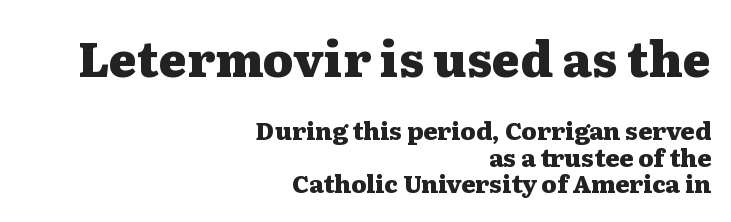
{"serif": "yes", "italic": "no", "bold": "yes", "weight": "heavy", "width": "wide", "stroke_contrast": "medium", "x_height": "medium", "monospaced": "no", "underline": "no", "align": "right", "line_spacing": "tight", "line_spacing_ratio": 1.1, "letter_spacing": "normal", "letter_spacing_em": 0.0, "larger_block": "first", "size_ratio": 2.0, "glyph_px": 48}
